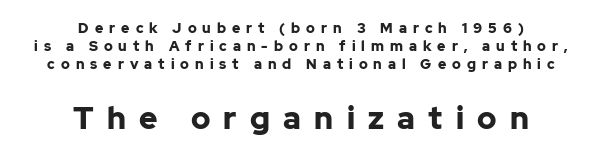
A clean baseline with only descenders dipping below it. The face used here is a sans, in the tradition of grotesques and geometrics. This sample uses an upright cut, with every glyph sitting square on the baseline. Scale increases going downward across the two blocks. Each new line begins a customary step beneath the previous one. Teacher's note: observe the equal gaps on both sides — that is centered alignment.
